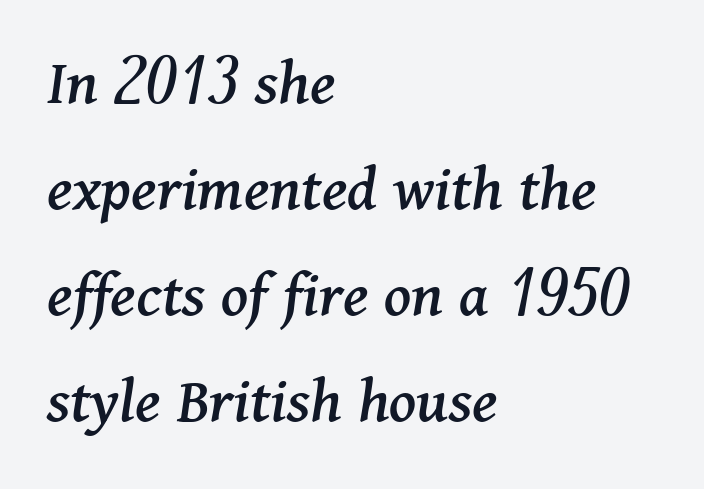
Character widths vary here, with narrow letters taking less room than wide ones. Nobody touched the tracking dial on this one. The gap between lines stays unmarked. This is serif lettering, the kind often seen in printed books.
